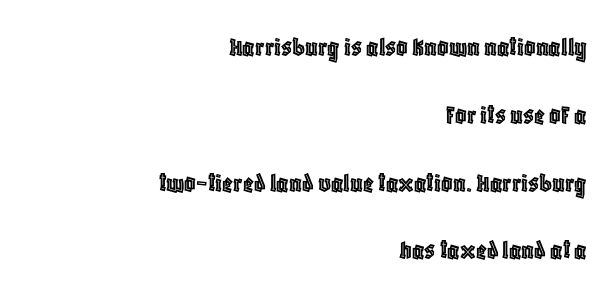
The block of text is sparse from top to bottom, with ample space between rows. Short note: letters normally spaced. The rendering anchors every line to the right-hand side. Varying glyph widths throughout — classic text-font behaviour. Ascenders rise straight up at ninety degrees. The string is rendered with underlining switched off.
